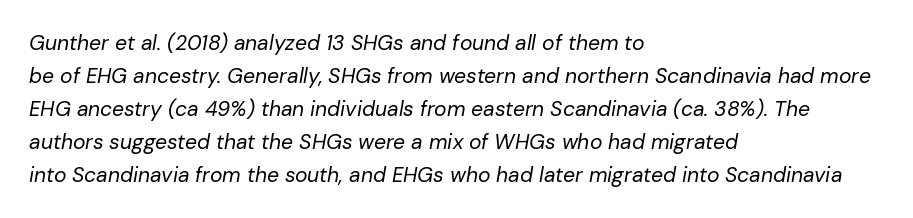
Q: Is the text bold? A: No.
Q: Is the text italic (slanted)? A: Yes, it leans right by about 10 degrees.
Q: Is the text underlined? A: No.
Q: How is the paragraph aligned? A: Left-aligned.
Q: Is the spacing between letters normal or unusually wide? A: Normal.
Q: Is the spacing between lines tight, normal or loose? A: Normal.
